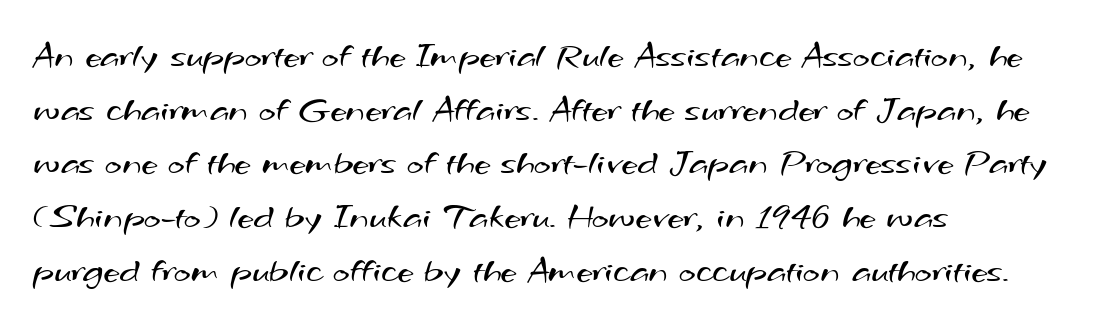
{"serif": "no", "bold": "no", "weight": "regular", "width": "wide", "stroke_contrast": "medium", "x_height": "small", "monospaced": "no", "underline": "no", "align": "left", "line_spacing": "normal", "line_spacing_ratio": 1.49, "letter_spacing": "normal", "letter_spacing_em": 0.0, "glyph_px": 36}
